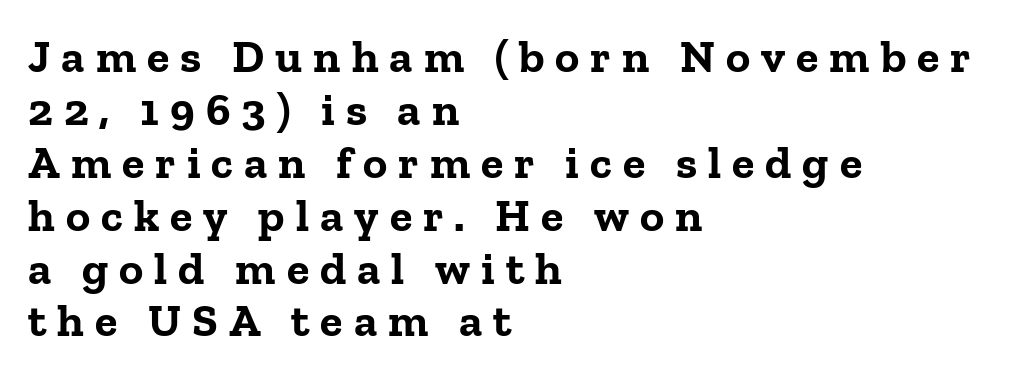
{"serif": "yes", "italic": "no", "bold": "yes", "weight": "bold", "width": "normal", "stroke_contrast": "low", "x_height": "medium", "monospaced": "no", "underline": "no", "align": "left", "line_spacing": "tight", "line_spacing_ratio": 1.15, "letter_spacing": "wide", "letter_spacing_em": 0.24, "glyph_px": 46}
